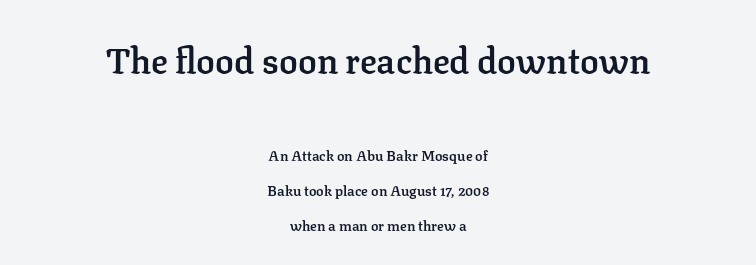
The paragraph has two soft edges and a firm central axis. You could not count columns in this text — the font is proportionally spaced. Vertical strokes here are truly vertical. The block sitting higher on the canvas is the one with enlarged characters. There is no visible air inserted between adjacent glyphs. The rendering uses a large line-height, opening up the rows.
